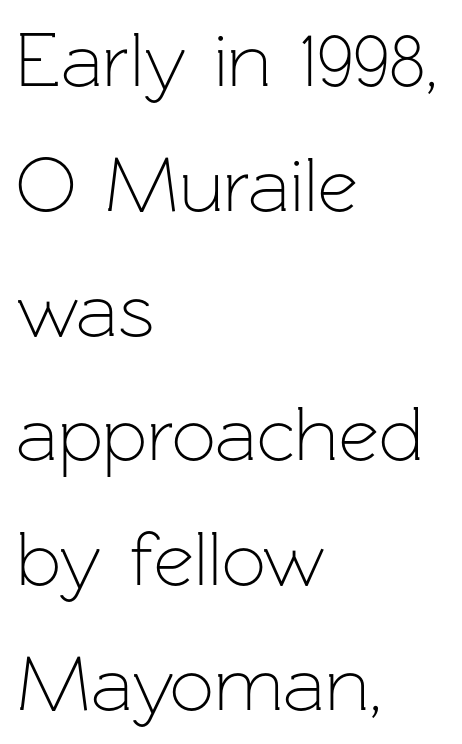
{"serif": "no", "italic": "no", "bold": "no", "weight": "light", "width": "normal", "stroke_contrast": "low", "x_height": "medium", "monospaced": "no", "underline": "no", "align": "left", "line_spacing": "normal", "line_spacing_ratio": 1.6, "letter_spacing": "normal", "letter_spacing_em": 0.0, "glyph_px": 78}
